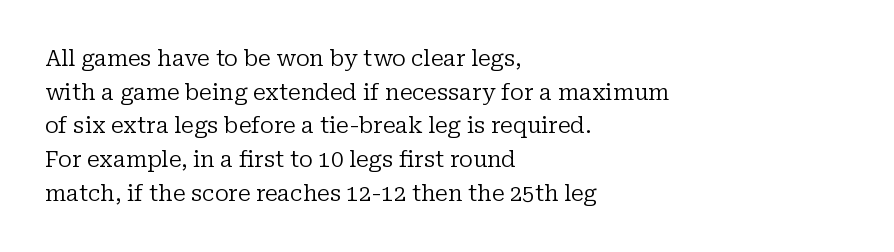
Unbolded letterforms with no extra heft. The letterforms sit shoulder to shoulder at normal distance. Line spacing here is normal. Glance below the letters and you will spot only blank space. Visually the block forms a straight wall on the left and a jagged coastline on the right.
